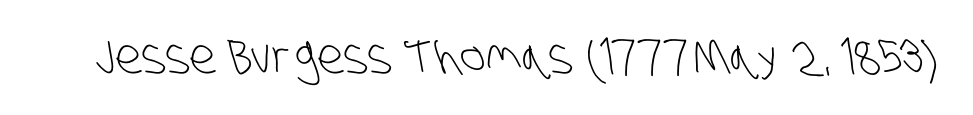
Q: Is the text bold? A: No.
Q: Is the typeface a serif or a sans-serif typeface? A: Sans-serif.
Q: Is the text underlined? A: No.
Q: Is the spacing between letters normal or unusually wide? A: Normal.
Q: Width (condensed, normal, or wide)? A: Condensed.
Q: Stroke contrast? A: Low.
Q: x-height? A: Large.
Q: Monospaced? A: No.
